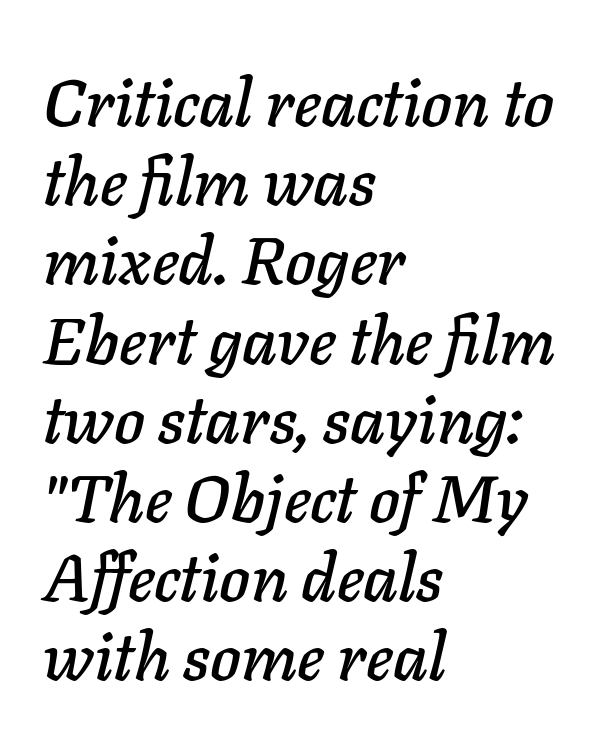
The image shows 66 px text type, italic (leaning right); set left-aligned, line spacing 1.2x, normal letter spacing, not underlined; low stroke contrast and a medium x-height.
